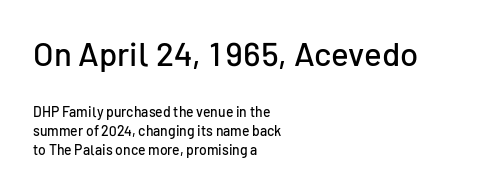
The image shows 33 px sans-serif type, upright; set left-aligned, normal line spacing (1.33x), normal letter spacing, not underlined; the first (top) block is 2.36x larger; low stroke contrast and a medium x-height.
